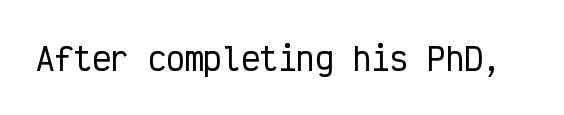
{"serif": "no", "italic": "no", "width": "condensed", "stroke_contrast": "low", "x_height": "medium", "monospaced": "yes", "underline": "no", "letter_spacing": "normal", "letter_spacing_em": 0.0, "glyph_px": 31}
